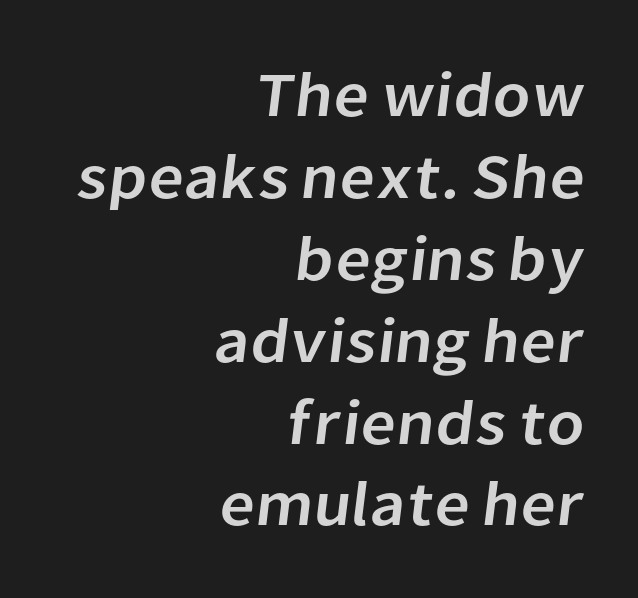
The type family on display is of the sans-serif kind. A clean baseline with only descenders dipping below it. A typesetter would call this leading conventional body-copy spacing. Note the varied advance widths — an 'i' is clearly narrower than an 'm'. Standard letterfit; no display-style spreading of the glyphs.
